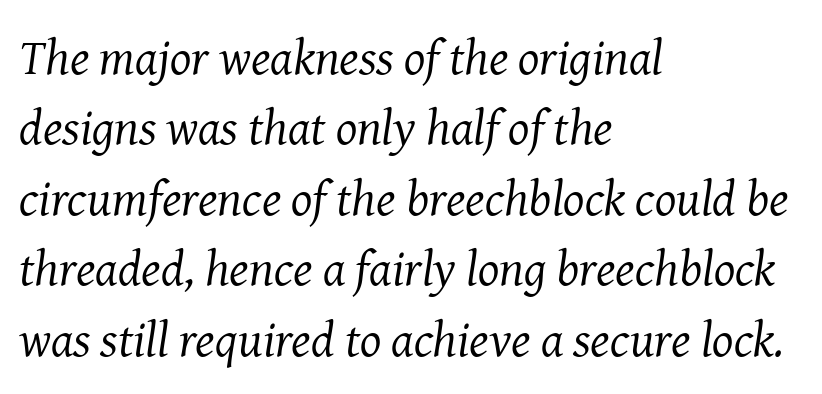
The image shows 50 px regular-weight serif type, italic (leaning right); set left-aligned, normal line spacing (1.41x), normal letter spacing, not underlined; medium stroke contrast and a medium x-height.
